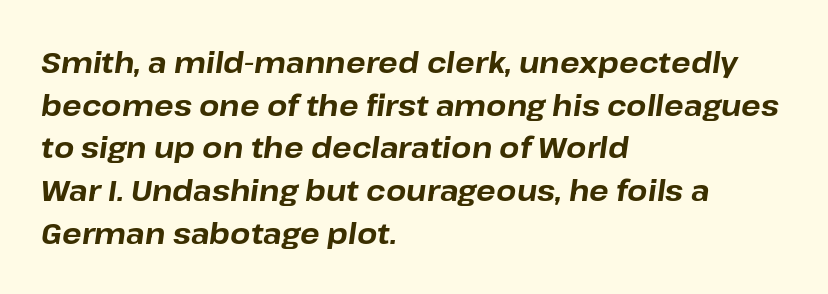
The image shows 29 px bold type, italic (leaning right); set left-aligned, normal line spacing (1.47x), normal letter spacing, not underlined; low stroke contrast and a medium x-height.
